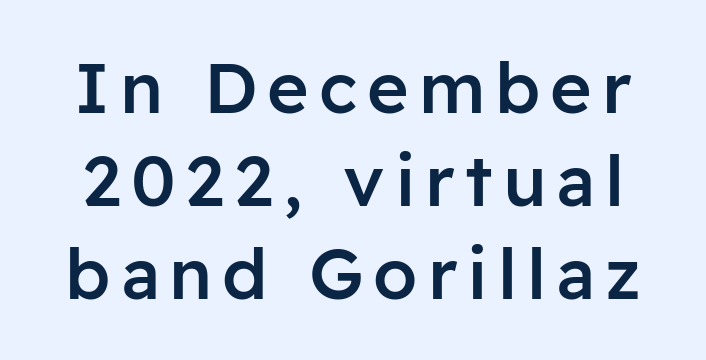
The image shows 71 px semibold sans-serif type, upright; set normal line spacing (1.31x), not underlined; low stroke contrast and a medium x-height.
